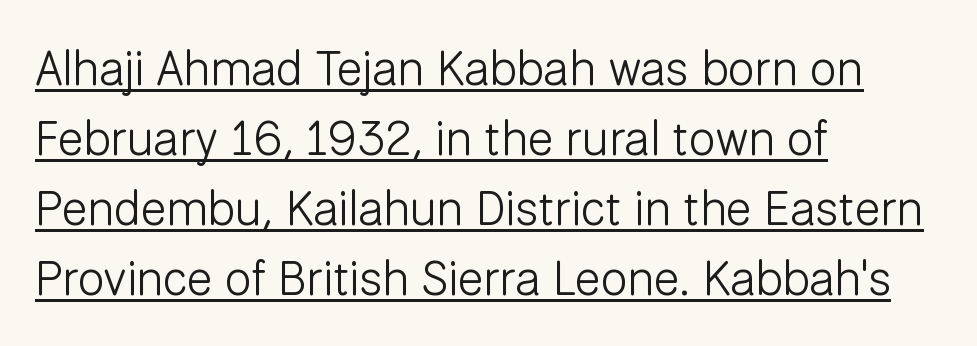
Varying glyph widths throughout — classic text-font behaviour. There is no visible air inserted between adjacent glyphs. Quick note: not italic, upright. The type family on display is of the sans-serif kind.
